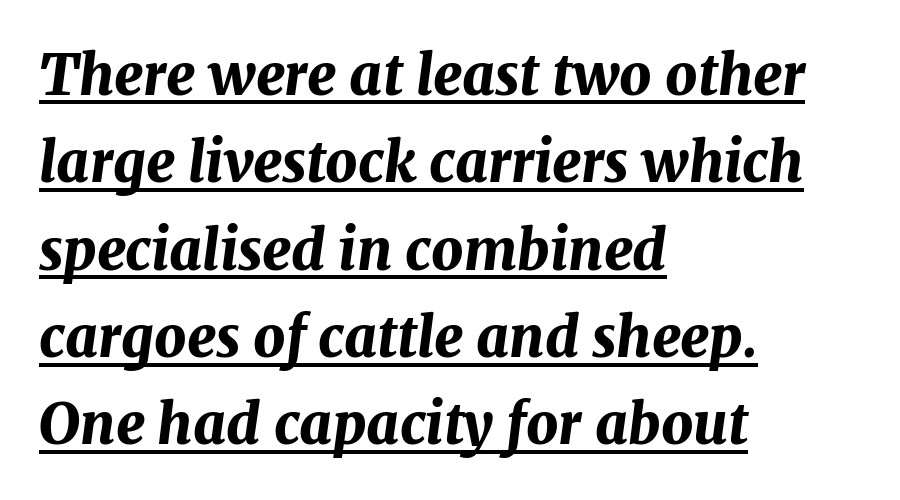
The image shows 56 px bold type, italic (leaning right); set left-aligned, normal line spacing (1.56x), normal letter spacing, underlined; medium stroke contrast and a medium x-height.
